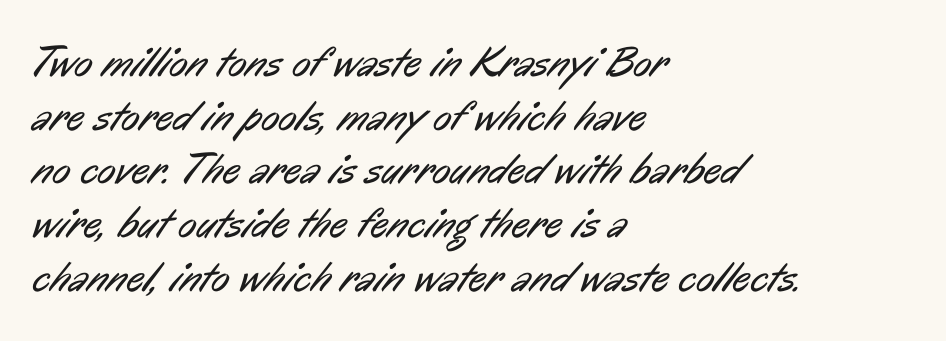
Q: Is the text bold? A: No.
Q: Is the typeface a serif or a sans-serif typeface? A: Sans-serif.
Q: Is the text underlined? A: No.
Q: How is the paragraph aligned? A: Left-aligned.
Q: Is the spacing between letters normal or unusually wide? A: Normal.
Q: Is the spacing between lines tight, normal or loose? A: Normal.
Q: Width (condensed, normal, or wide)? A: Condensed.
Q: Stroke contrast? A: Low.
Q: x-height? A: Medium.
Q: Monospaced? A: No.
